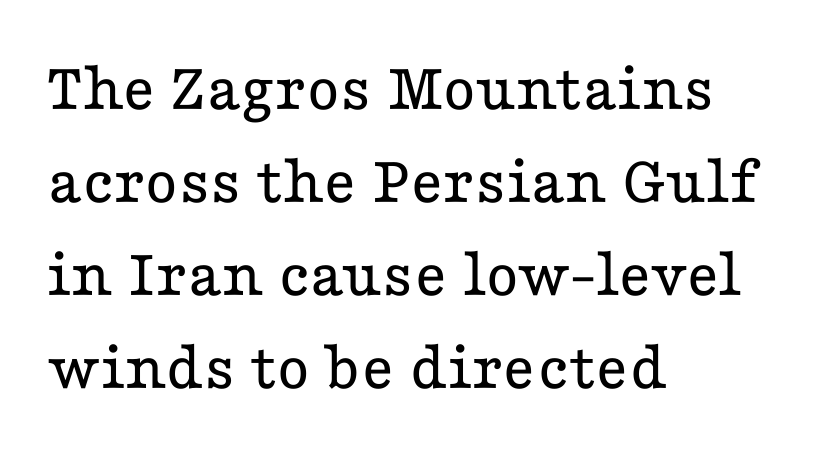
Yep, those are serifs on the letters. Weight: regular or lighter. The gaps between neighbouring characters are ordinary and unremarkable. The text block is weighted toward the left margin, trailing off unevenly rightward. The block of text has a typical density, with ordinary space between rows.
